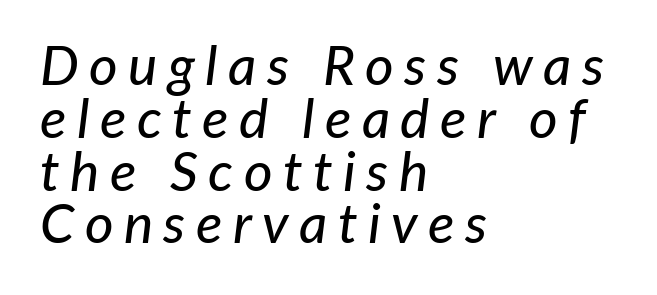
Whoever set this chose condensed vertical rhythm over breathing room. Spacing verdict: proportional, widths tailored to each character. Notice how the passage keeps a crisp vertical edge on the left only. Yep, that's italic — everything's leaning. The baseline area is clear.
